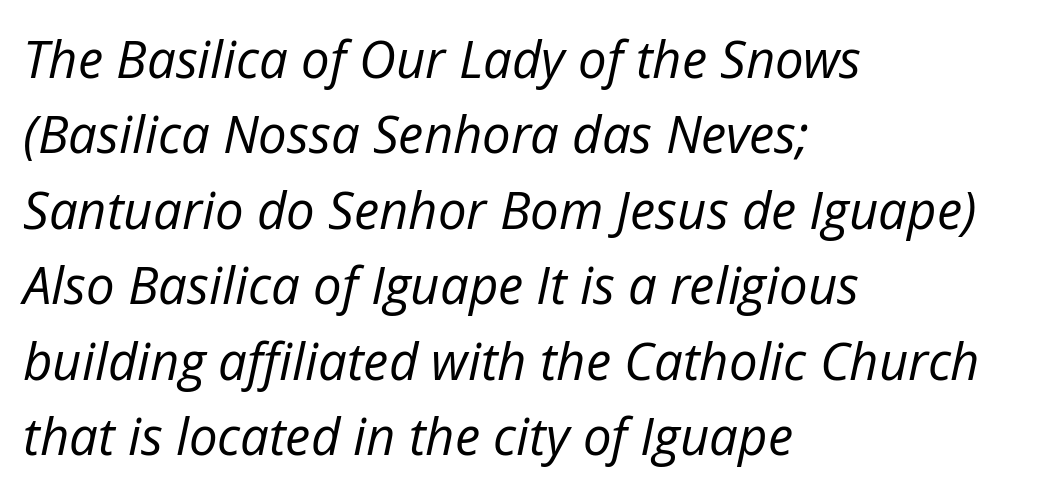
Q: Is the text bold? A: No.
Q: Is the text italic (slanted)? A: Yes, it leans right by about 12 degrees.
Q: Is the text underlined? A: No.
Q: How is the paragraph aligned? A: Left-aligned.
Q: Is the spacing between letters normal or unusually wide? A: Normal.
Q: Is the spacing between lines tight, normal or loose? A: Normal.
Q: Width (condensed, normal, or wide)? A: Normal.
Q: Stroke contrast? A: Low.
Q: x-height? A: Medium.
Q: Monospaced? A: No.
